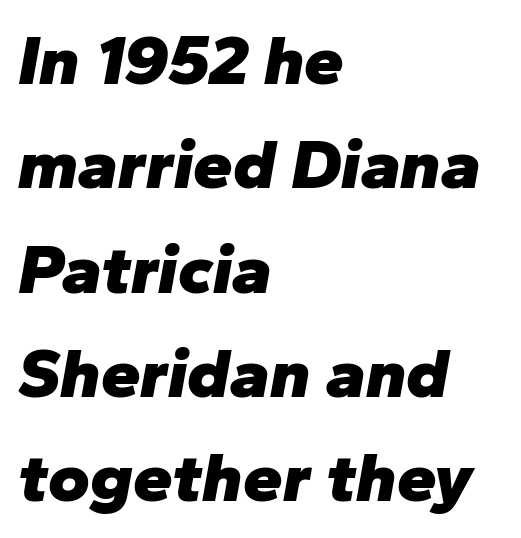
{"italic": "yes", "lean": "right", "slant_degrees": 10, "bold": "yes", "weight": "heavy", "width": "normal", "stroke_contrast": "low", "x_height": "medium", "monospaced": "no", "underline": "no", "align": "left", "line_spacing": "normal", "line_spacing_ratio": 1.47, "letter_spacing": "normal", "letter_spacing_em": 0.0, "glyph_px": 71}
